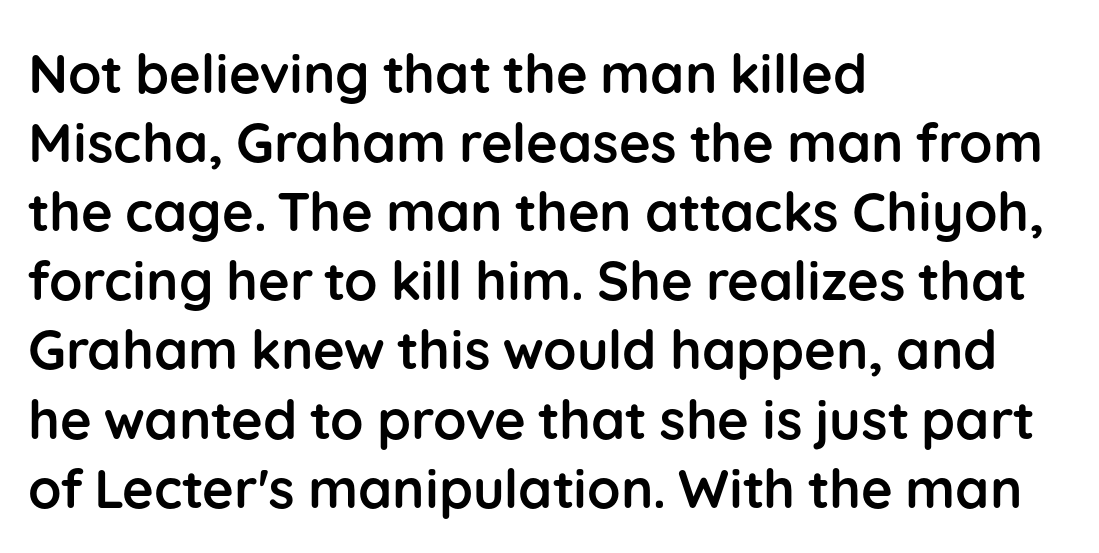
The image shows 54 px semibold sans-serif type, upright; set left-aligned, normal line spacing (1.28x), normal letter spacing, not underlined; low stroke contrast and a medium x-height.
